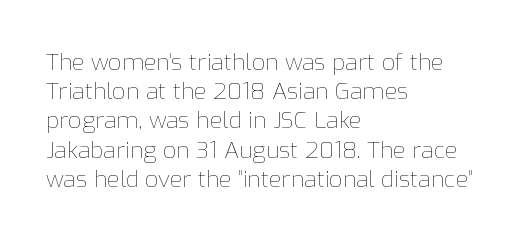
Q: Is the text bold? A: No.
Q: Is the text italic (slanted)? A: No, it is upright.
Q: Is the text underlined? A: No.
Q: How is the paragraph aligned? A: Left-aligned.
Q: Is the spacing between letters normal or unusually wide? A: Normal.
Q: Is the spacing between lines tight, normal or loose? A: Normal.
